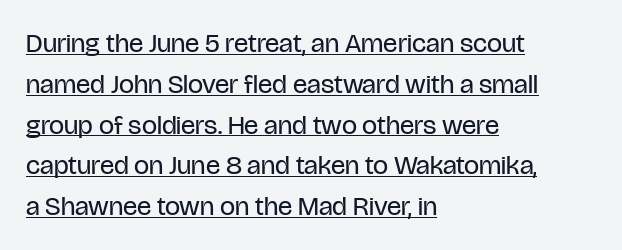
Baseline-to-baseline distance is the conventional proportion of letter height. The passage is arranged the way most books set body copy — flush left. This sample carries an underscore along the baseline area. Each stroke keeps to a modest, everyday thickness or less.
